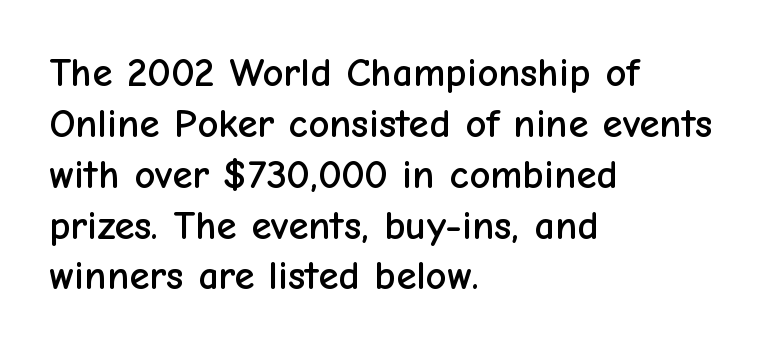
The image shows 41 px sans-serif type, upright; set left-aligned, line spacing 1.24x, normal letter spacing, not underlined; low stroke contrast and a medium x-height.
